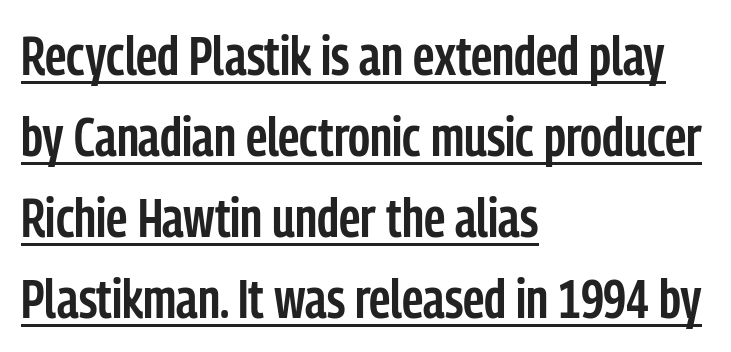
What kind of face is this? One without serifs — a sans. Typeset ragged right — the left edge is the straight one. A continuous stroke trails under the words, as in a hyperlink. Typesetter's note: demi weight, one step under bold. The type is set solid horizontally, with unmodified tracking. Varying glyph widths throughout — classic text-font behaviour.
